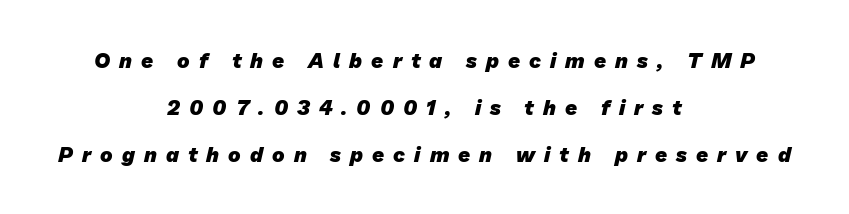
Q: Is the text bold? A: Yes.
Q: Is the text underlined? A: No.
Q: How is the paragraph aligned? A: Centered.
Q: Is the spacing between letters normal or unusually wide? A: Unusually wide.
Q: Is the spacing between lines tight, normal or loose? A: Loose.
